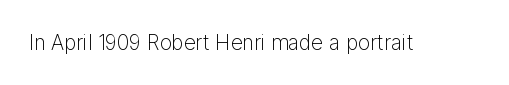
{"italic": "no", "bold": "no", "underline": "no", "letter_spacing": "normal", "letter_spacing_em": 0.0, "glyph_px": 21}
